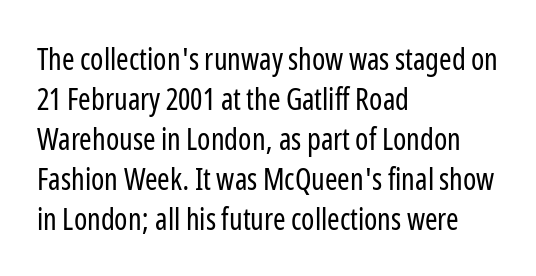
The image shows 30 px regular-weight, condensed sans-serif type, upright; set left-aligned, normal line spacing (1.33x), normal letter spacing, not underlined; low stroke contrast and a medium x-height.
